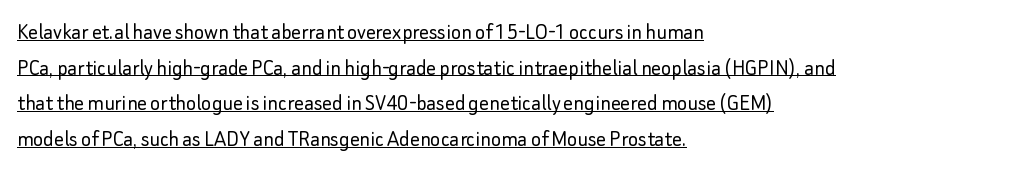
{"italic": "no", "bold": "no", "underline": "yes", "align": "left", "line_spacing": "normal", "line_spacing_ratio": 1.48, "letter_spacing": "normal", "letter_spacing_em": 0.0, "glyph_px": 24}
